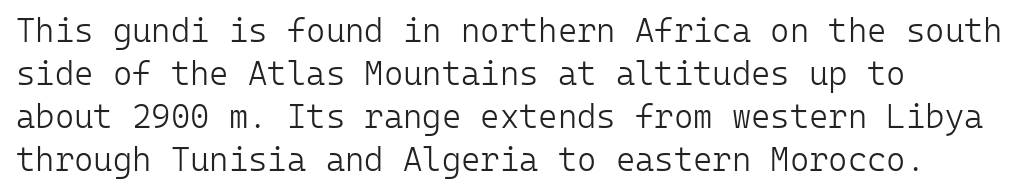
{"serif": "no", "italic": "no", "bold": "no", "weight": "light", "width": "normal", "stroke_contrast": "low", "x_height": "medium", "monospaced": "yes", "underline": "no", "align": "left", "line_spacing": "normal", "line_spacing_ratio": 1.3, "letter_spacing": "normal", "letter_spacing_em": 0.0, "glyph_px": 33}
